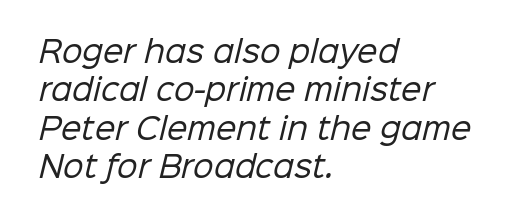
The image shows 29 px regular-weight sans-serif type; set left-aligned, normal line spacing (1.32x), normal letter spacing, not underlined; low stroke contrast and a medium x-height.
